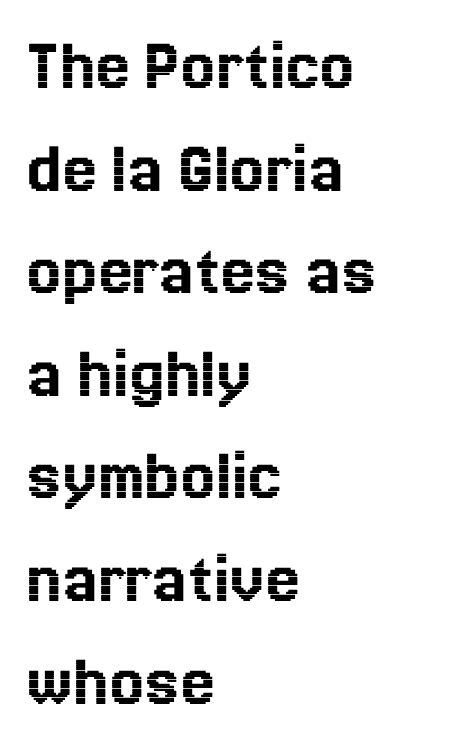
Q: Is the text italic (slanted)? A: No, it is upright.
Q: Is the text underlined? A: No.
Q: How is the paragraph aligned? A: Left-aligned.
Q: Is the spacing between letters normal or unusually wide? A: Normal.
Q: Is the spacing between lines tight, normal or loose? A: Normal.
Q: Width (condensed, normal, or wide)? A: Normal.
Q: x-height? A: Medium.
Q: Monospaced? A: No.
